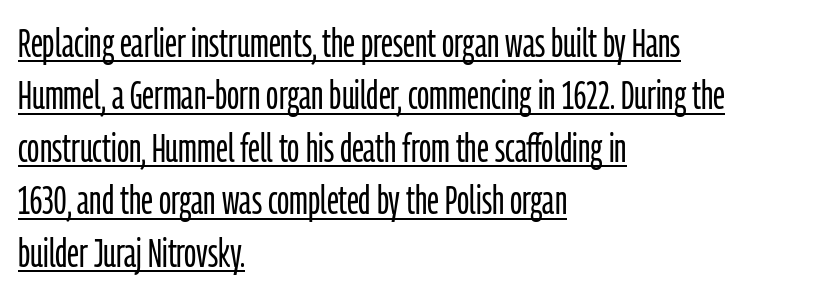
The image shows 40 px light, condensed sans-serif type, upright; set left-aligned, normal line spacing (1.31x), normal letter spacing, underlined; low stroke contrast and a medium x-height.
